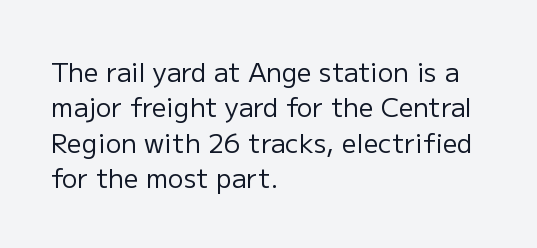
The image shows 26 px text type, upright; set left-aligned, normal line spacing (1.36x), normal letter spacing, not underlined.
